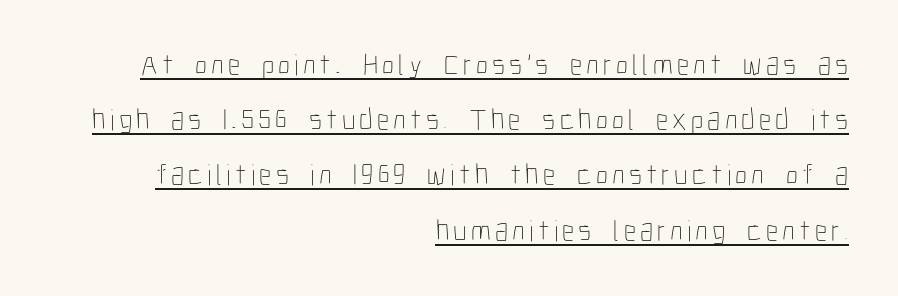
{"italic": "no", "bold": "no", "weight": "thin", "width": "condensed", "stroke_contrast": "low", "x_height": "medium", "monospaced": "no", "underline": "yes", "align": "right", "line_spacing_ratio": 1.84, "glyph_px": 30}
